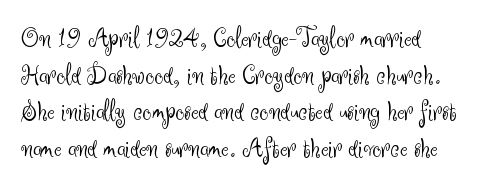
{"serif": "no", "italic": "no", "bold": "no", "weight": "light", "width": "normal", "stroke_contrast": "medium", "x_height": "small", "monospaced": "no", "underline": "no", "align": "left", "line_spacing": "normal", "line_spacing_ratio": 1.31, "letter_spacing": "normal", "letter_spacing_em": 0.0, "glyph_px": 28}
